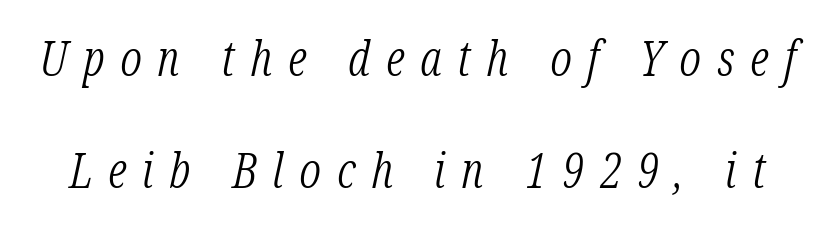
Note the varied advance widths — an 'i' is clearly narrower than an 'm'. The designer went with a serif here, giving each stem small feet. Rows of type keep a wide berth in the vertical direction. This rendering widens character spacing well past its baseline value. The strokes are not fattened; the text isn't bold. Just letters on the line, the space beneath them empty.
